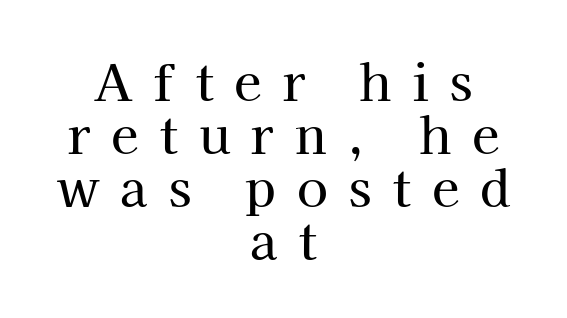
{"serif": "yes", "italic": "no", "width": "normal", "stroke_contrast": "high", "x_height": "medium", "monospaced": "no", "underline": "no", "align": "center", "line_spacing": "tight", "line_spacing_ratio": 1.06, "letter_spacing": "wide", "letter_spacing_em": 0.42, "glyph_px": 50}
